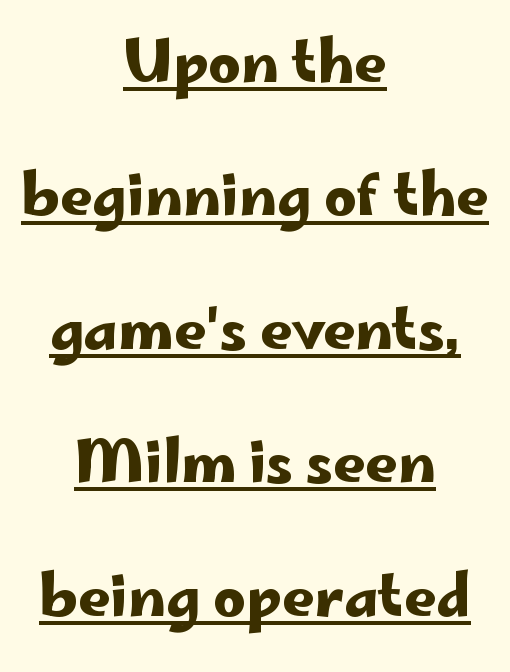
The image shows 57 px wide sans-serif type, upright; set centered, loose line spacing (2.34x), normal letter spacing, underlined; low stroke contrast and a small x-height.
